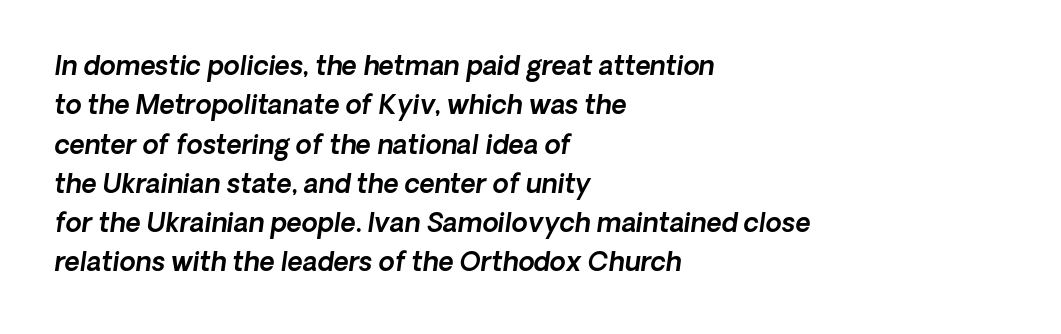
Q: Is the text italic (slanted)? A: Yes, it leans right by about 8 degrees.
Q: Is the text underlined? A: No.
Q: How is the paragraph aligned? A: Left-aligned.
Q: Is the spacing between letters normal or unusually wide? A: Normal.
Q: Is the spacing between lines tight, normal or loose? A: Normal.
